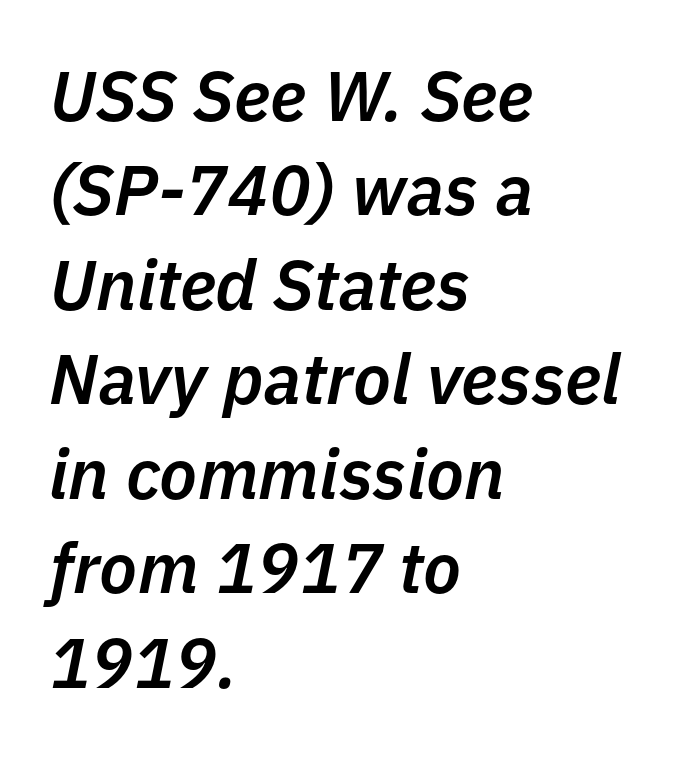
If you drew a line through each stem, it would be angled. In terms of leading, this rendering sits right in the middle. Leftover space on each line is placed entirely after the last word. Descender tails drop into unmarked territory.
